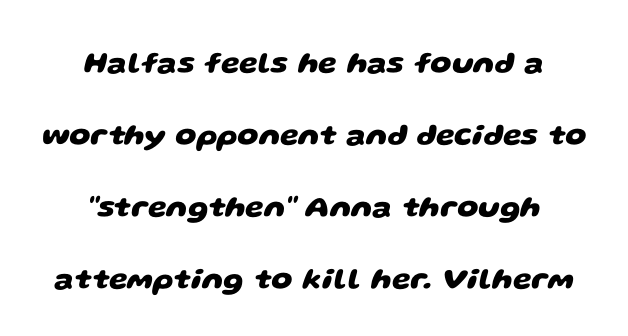
The image shows 30 px heavy, wide sans-serif type; set centered, loose line spacing (2.4x), normal letter spacing, not underlined; low stroke contrast and a large x-height.
